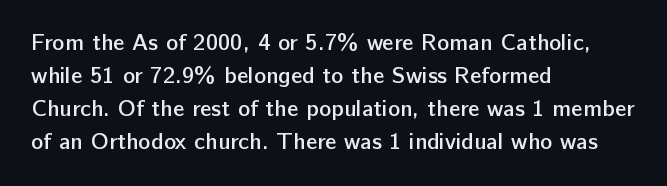
Default kerning and tracking; the words read as compact shapes. Quick note: interline space is typical. This rendering features lettering with no underline. Left-aligned paragraph, ragged on the right. The strokes are fattened partway — semibold, not bold. Italic: no, the glyphs are upright roman.
